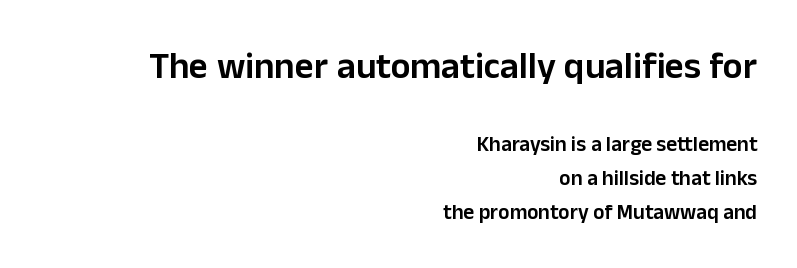
The image shows 37 px semibold sans-serif type, upright; set right-aligned, normal line spacing (1.61x), normal letter spacing, not underlined; the first (top) block is 1.76x larger; low stroke contrast and a medium x-height.
